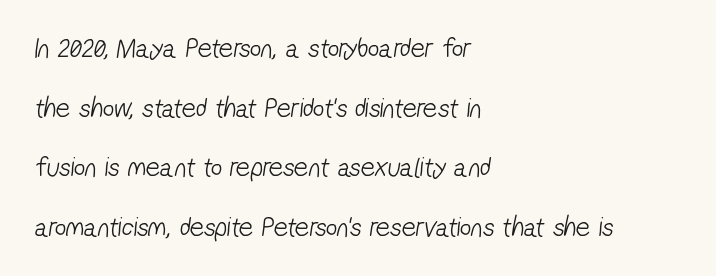
The image shows 28 px light, condensed sans-serif type; set left-aligned, loose line spacing (2.13x), normal letter spacing, not underlined; low stroke contrast and a medium x-height.
